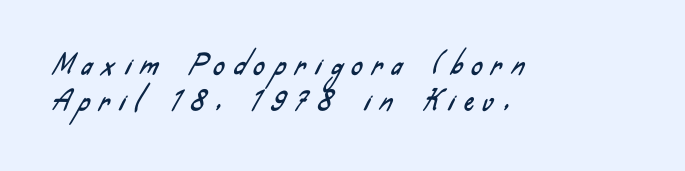
The image shows 27 px text type; set left-aligned, normal line spacing (1.35x), unusually wide letter spacing (+0.36 em), not underlined.
